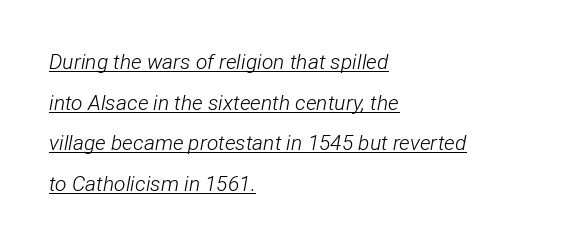
{"italic": "yes", "lean": "right", "slant_degrees": 12, "bold": "no", "underline": "yes", "align": "left", "line_spacing": "loose", "line_spacing_ratio": 1.94, "letter_spacing": "normal", "letter_spacing_em": 0.0, "glyph_px": 21}
